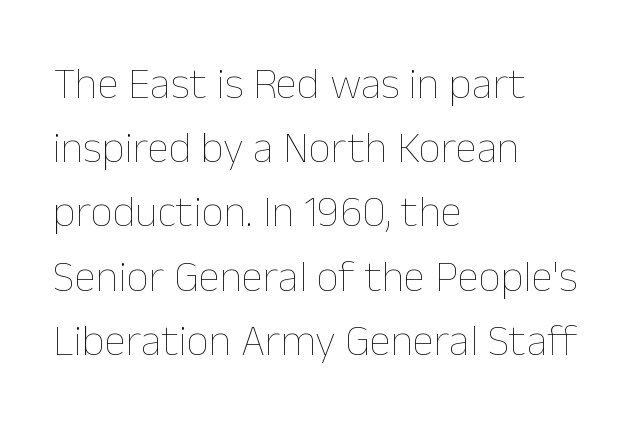
{"italic": "no", "bold": "no", "weight": "thin", "width": "normal", "stroke_contrast": "low", "x_height": "medium", "monospaced": "no", "underline": "no", "align": "left", "line_spacing": "normal", "line_spacing_ratio": 1.46, "letter_spacing": "normal", "letter_spacing_em": 0.0, "glyph_px": 44}
